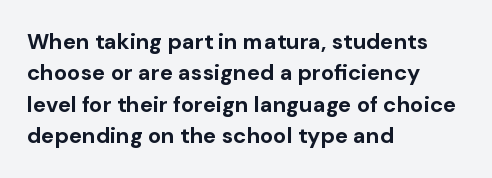
The image shows 22 px bold type, upright; set left-aligned, normal line spacing (1.43x), normal letter spacing, not underlined.
